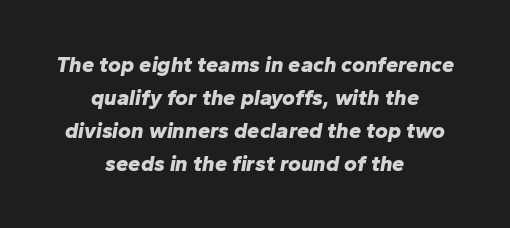
{"italic": "yes", "lean": "right", "slant_degrees": 10, "bold": "yes", "underline": "no", "align": "center", "line_spacing": "normal", "line_spacing_ratio": 1.5, "letter_spacing": "normal", "letter_spacing_em": 0.0, "glyph_px": 22}
